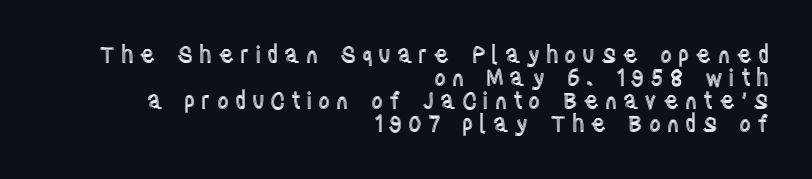
The image shows 23 px text type, upright; set right-aligned, tight line spacing (1.0x), unusually wide letter spacing (+0.25 em), not underlined.
